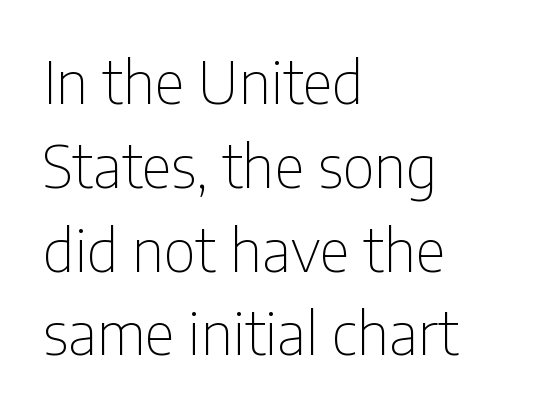
Vertical strokes here are truly vertical. Each word holds together tightly as a unit, with standard inter-letter gaps. Unmarked baselines from the first word to the last. If you drew a ruler down the left edge, every line would touch it. Think standard paragraph weight, or any step lighter than that. The lines sit at an ordinary, default distance from one another.
